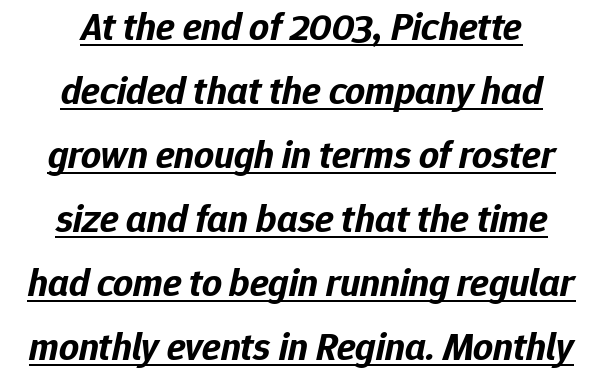
Character widths vary here, with narrow letters taking less room than wide ones. If you drew a line through each stem, it would be angled. Vertically, the passage feels balanced, rows spaced as you'd expect. Each glyph is drawn with heavy, bold strokes. Observe the ordinary spacing: letters are neighbours, not strangers. This is underlined copy, the kind a proofreader might mark for attention.
